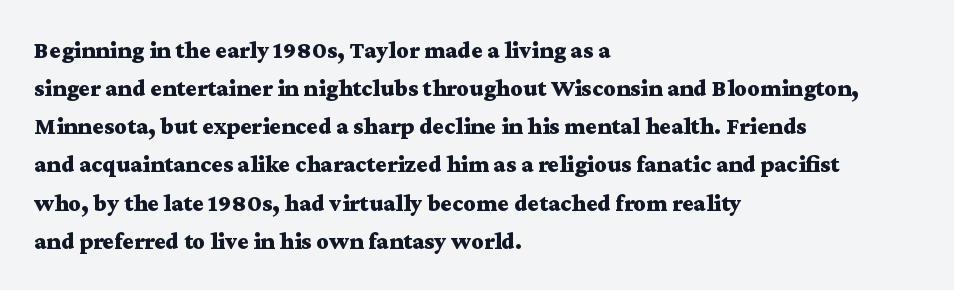
Q: Is the text bold? A: Yes.
Q: Is the text italic (slanted)? A: No, it is upright.
Q: Is the text underlined? A: No.
Q: How is the paragraph aligned? A: Left-aligned.
Q: Is the spacing between letters normal or unusually wide? A: Normal.
Q: Is the spacing between lines tight, normal or loose? A: Normal.
